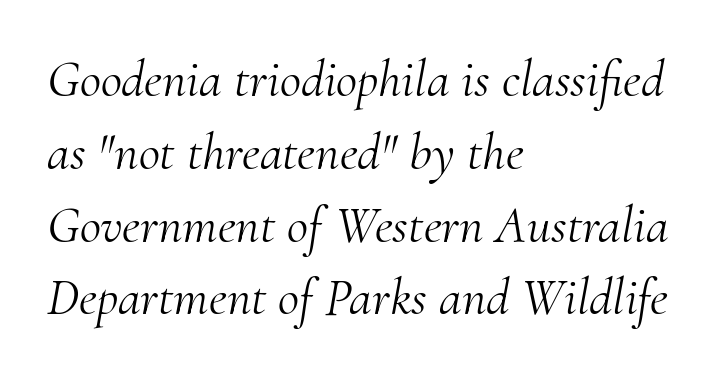
Q: Is the text bold? A: No.
Q: Is the text italic (slanted)? A: Yes, it leans right by about 10 degrees.
Q: Is the typeface a serif or a sans-serif typeface? A: Serif.
Q: Is the text underlined? A: No.
Q: How is the paragraph aligned? A: Left-aligned.
Q: Is the spacing between letters normal or unusually wide? A: Normal.
Q: Is the spacing between lines tight, normal or loose? A: Normal.
Q: Width (condensed, normal, or wide)? A: Normal.
Q: Stroke contrast? A: Medium.
Q: x-height? A: Small.
Q: Monospaced? A: No.
